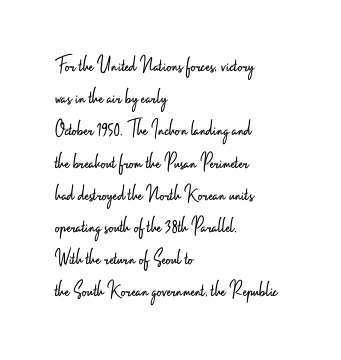
Regarding leading, the lines here are spaced in the standard way. The setting favours the left margin, as ordinary paragraphs usually do. The typeface has the unassuming heft of standard copy or less. The tracking reads as untouched default to a designer's eye. Type without underlining.
